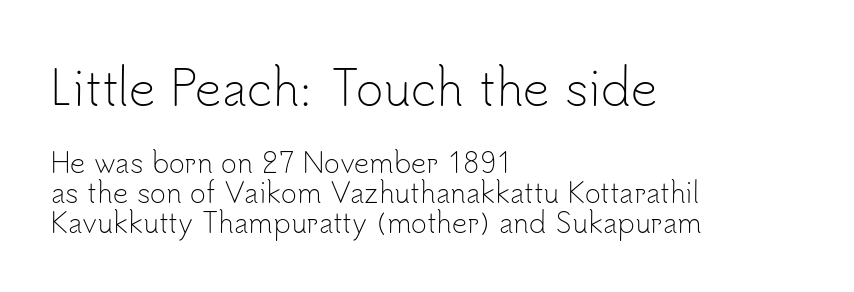
{"serif": "no", "italic": "no", "bold": "no", "weight": "light", "width": "normal", "stroke_contrast": "low", "x_height": "small", "monospaced": "no", "underline": "no", "align": "left", "line_spacing": "tight", "line_spacing_ratio": 1.11, "letter_spacing": "normal", "letter_spacing_em": 0.0, "larger_block": "first", "size_ratio": 1.74, "glyph_px": 47}
